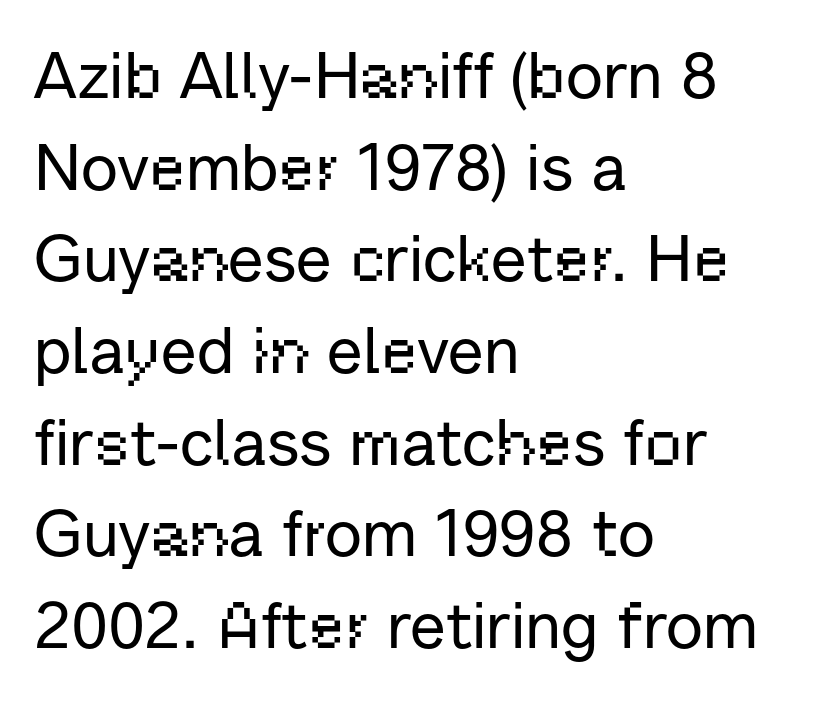
One-word summary of the alignment: left. Leading matches the norm, producing a regular column. Plain, unruled lines of type. A typesetter would label this face a sans.
